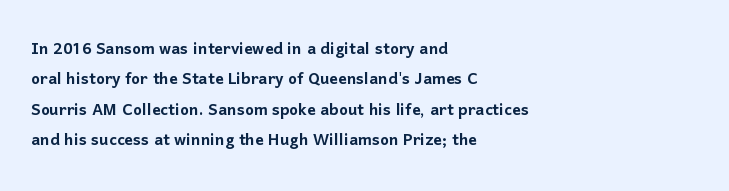
Q: Is the text italic (slanted)? A: No, it is upright.
Q: Is the text underlined? A: No.
Q: How is the paragraph aligned? A: Left-aligned.
Q: Is the spacing between letters normal or unusually wide? A: Normal.
Q: Is the spacing between lines tight, normal or loose? A: Normal.
